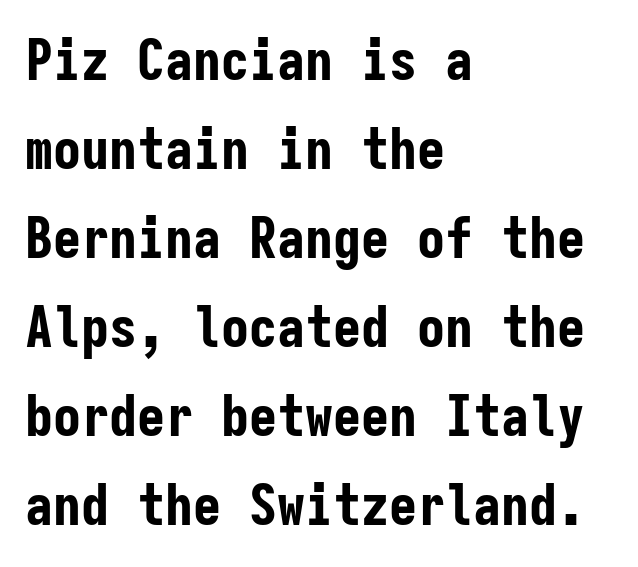
Q: Is the text bold? A: Yes.
Q: Is the text italic (slanted)? A: No, it is upright.
Q: Is the typeface a serif or a sans-serif typeface? A: Sans-serif.
Q: Is the text underlined? A: No.
Q: How is the paragraph aligned? A: Left-aligned.
Q: Is the spacing between letters normal or unusually wide? A: Normal.
Q: Is the spacing between lines tight, normal or loose? A: Normal.
Q: Width (condensed, normal, or wide)? A: Condensed.
Q: Stroke contrast? A: Low.
Q: x-height? A: Medium.
Q: Monospaced? A: Yes.
